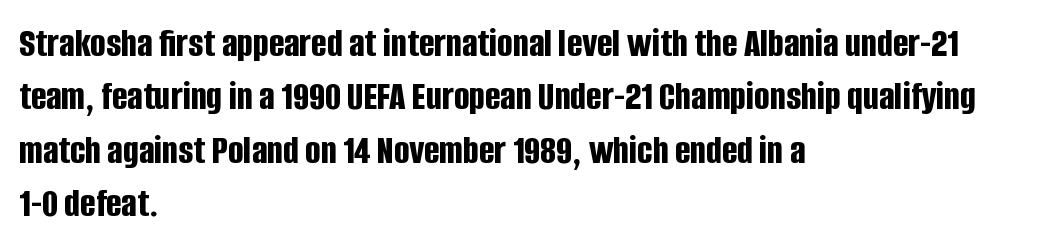
Q: Is the text bold? A: Yes.
Q: Is the text italic (slanted)? A: No, it is upright.
Q: Is the typeface a serif or a sans-serif typeface? A: Sans-serif.
Q: Is the text underlined? A: No.
Q: How is the paragraph aligned? A: Left-aligned.
Q: Is the spacing between letters normal or unusually wide? A: Normal.
Q: Is the spacing between lines tight, normal or loose? A: Normal.
Q: Width (condensed, normal, or wide)? A: Condensed.
Q: Stroke contrast? A: Low.
Q: x-height? A: Large.
Q: Monospaced? A: No.
